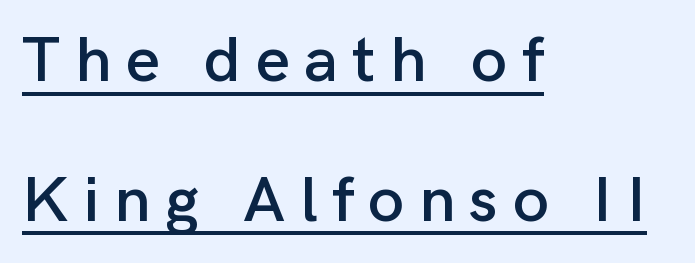
The image shows 65 px sans-serif type, upright; set left-aligned, loose line spacing (2.15x), unusually wide letter spacing (+0.22 em), underlined; low stroke contrast and a medium x-height.
